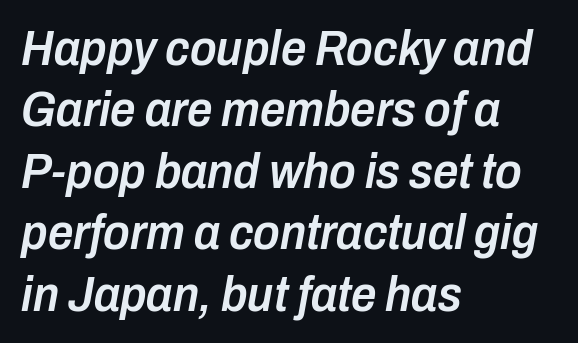
The image shows 50 px semibold, condensed type, italic (leaning right); set left-aligned, line spacing 1.23x, normal letter spacing, not underlined; low stroke contrast and a medium x-height.
